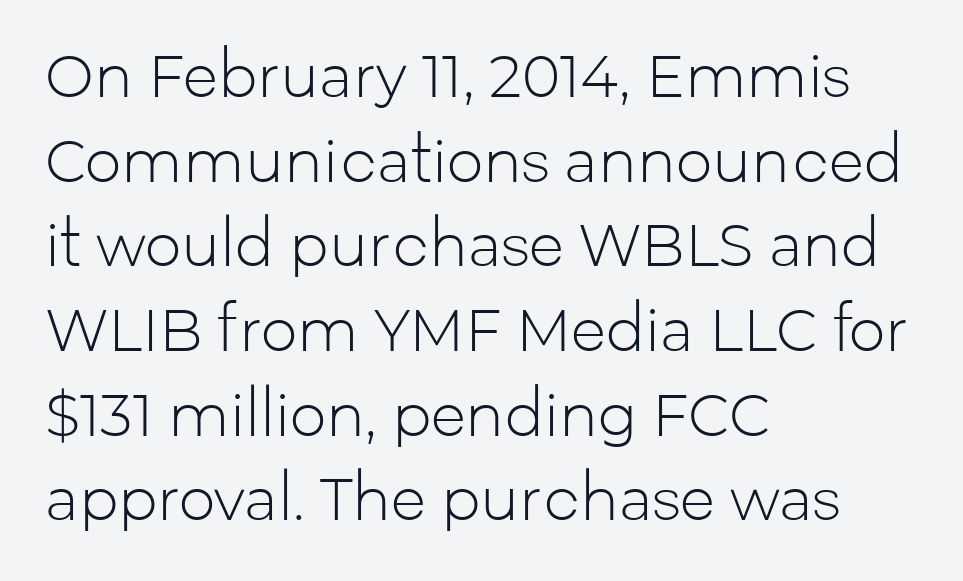
These lines stack with their left ends in a neat column. The line texture is even and compact thanks to regular tracking. You can tell from the bare stems that sans-serif type was used. The vertical gap from one line to the next is medium.
